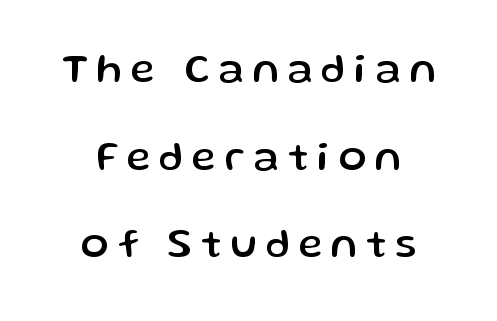
The image shows 41 px sans-serif type, upright; set loose line spacing (2.14x), unusually wide letter spacing (+0.22 em), not underlined; low stroke contrast and a medium x-height.
